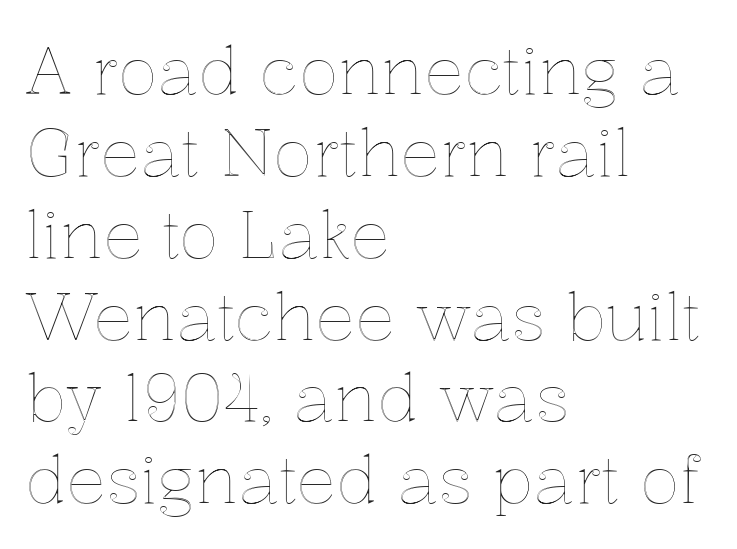
Think of a printed novel: that variable character pitch is what you see here. Between one letter and the next there's only the usual sliver of space. These lines were composed using upright roman letters. Rule under the text: the space is simply empty. The ragged edge is on the right, which tells us the setting is flush left.
